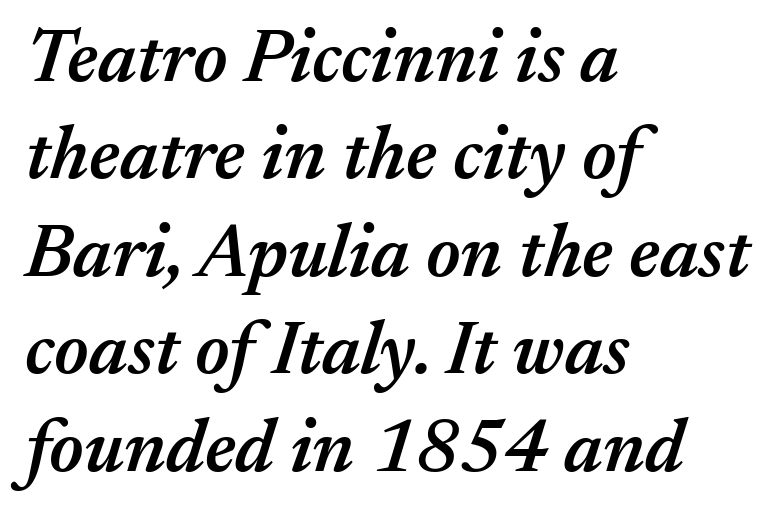
The image shows 75 px semibold type, italic (leaning right); set left-aligned, normal line spacing (1.3x), normal letter spacing, not underlined; medium stroke contrast and a medium x-height.
